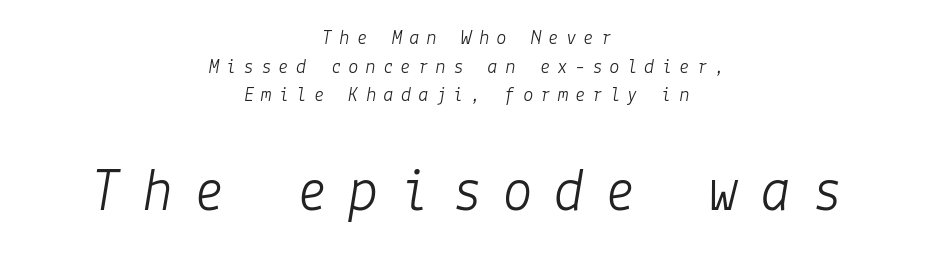
{"italic": "yes", "lean": "right", "slant_degrees": 9, "bold": "no", "weight": "light", "width": "normal", "stroke_contrast": "low", "x_height": "medium", "underline": "no", "align": "center", "line_spacing": "normal", "line_spacing_ratio": 1.36, "letter_spacing": "wide", "letter_spacing_em": 0.33, "larger_block": "second", "size_ratio": 2.95, "glyph_px": 62}
